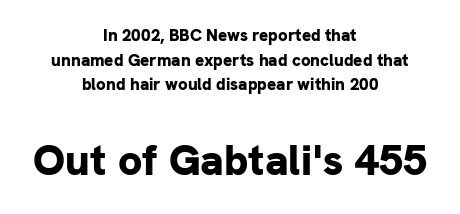
{"serif": "no", "italic": "no", "bold": "yes", "weight": "bold", "width": "normal", "stroke_contrast": "low", "x_height": "medium", "monospaced": "no", "underline": "no", "align": "center", "line_spacing": "normal", "line_spacing_ratio": 1.45, "letter_spacing": "normal", "letter_spacing_em": 0.0, "larger_block": "second", "size_ratio": 2.53, "glyph_px": 43}
